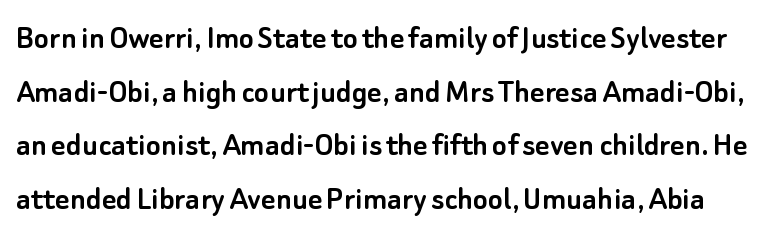
The image shows 35 px sans-serif type, upright; set normal line spacing (1.53x), normal letter spacing, not underlined; low stroke contrast and a small x-height.
